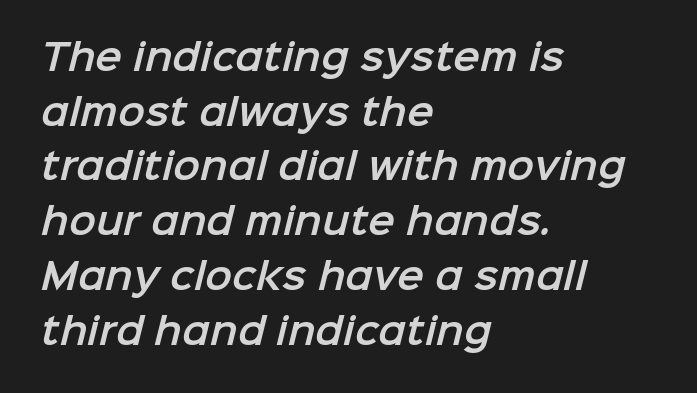
This sample has the flowing, uneven cadence of proportional lettering. The glyphs are unaccompanied by any horizontal stroke below them. The typesetter chose a ragged-right arrangement here. Examine the stroke ends and you'll find no serifs. Regular leading. Honestly, the letter spacing is just normal — you wouldn't notice it.
